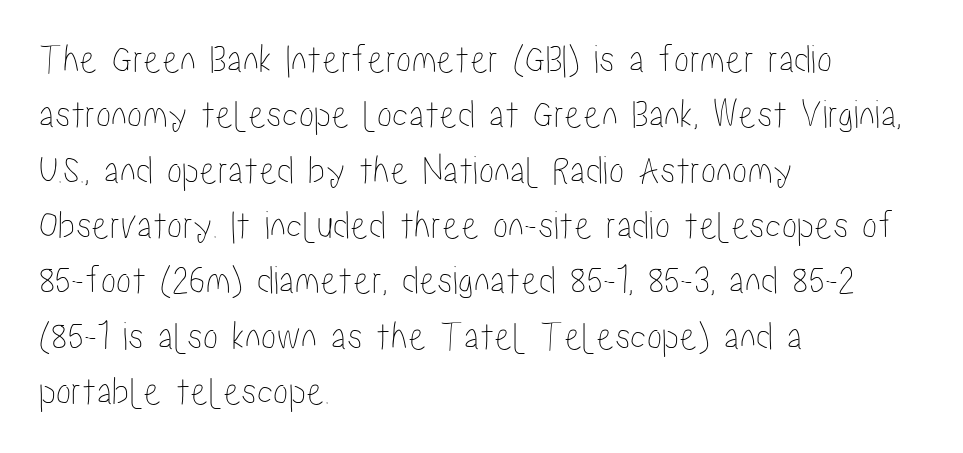
{"italic": "no", "width": "condensed", "stroke_contrast": "low", "x_height": "medium", "monospaced": "no", "underline": "no", "align": "left", "line_spacing": "normal", "line_spacing_ratio": 1.35, "letter_spacing": "normal", "letter_spacing_em": 0.0, "glyph_px": 41}
